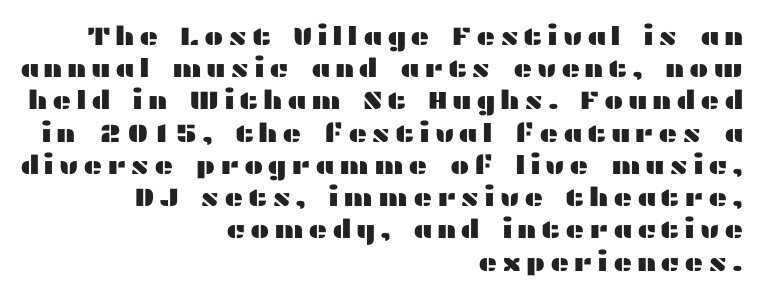
Q: Is the text italic (slanted)? A: No, it is upright.
Q: Is the text underlined? A: No.
Q: How is the paragraph aligned? A: Right-aligned.
